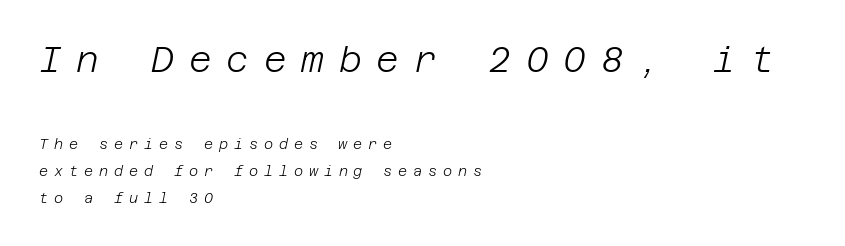
You get the large type first, then a drop to smaller type. Leading is clearly above the norm, producing a sparse column. The ragged edge is on the right, which tells us the setting is flush left. Letter spacing: wide. The passage shown is not underscored anywhere. No heavy texture on the line: the type isn't bold.
